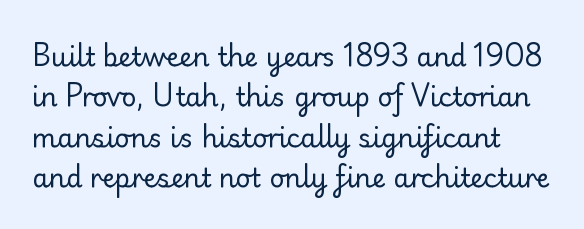
Q: Is the text bold? A: No.
Q: Is the text italic (slanted)? A: No, it is upright.
Q: Is the text underlined? A: No.
Q: Is the spacing between letters normal or unusually wide? A: Normal.
Q: Is the spacing between lines tight, normal or loose? A: Normal.
